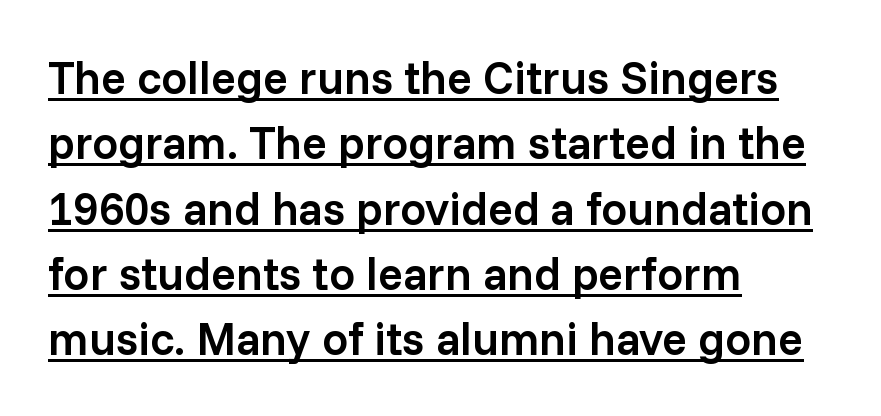
The image shows 46 px semibold sans-serif type, upright; set left-aligned, normal line spacing (1.42x), normal letter spacing, underlined; low stroke contrast and a medium x-height.
